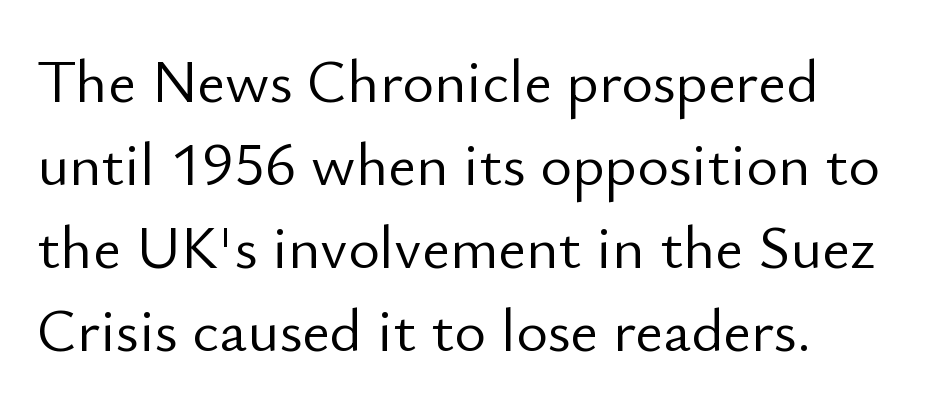
Q: Is the text bold? A: No.
Q: Is the text italic (slanted)? A: No, it is upright.
Q: Is the typeface a serif or a sans-serif typeface? A: Sans-serif.
Q: Is the text underlined? A: No.
Q: How is the paragraph aligned? A: Left-aligned.
Q: Is the spacing between letters normal or unusually wide? A: Normal.
Q: Is the spacing between lines tight, normal or loose? A: Normal.
Q: Width (condensed, normal, or wide)? A: Normal.
Q: Stroke contrast? A: Low.
Q: x-height? A: Small.
Q: Monospaced? A: No.
